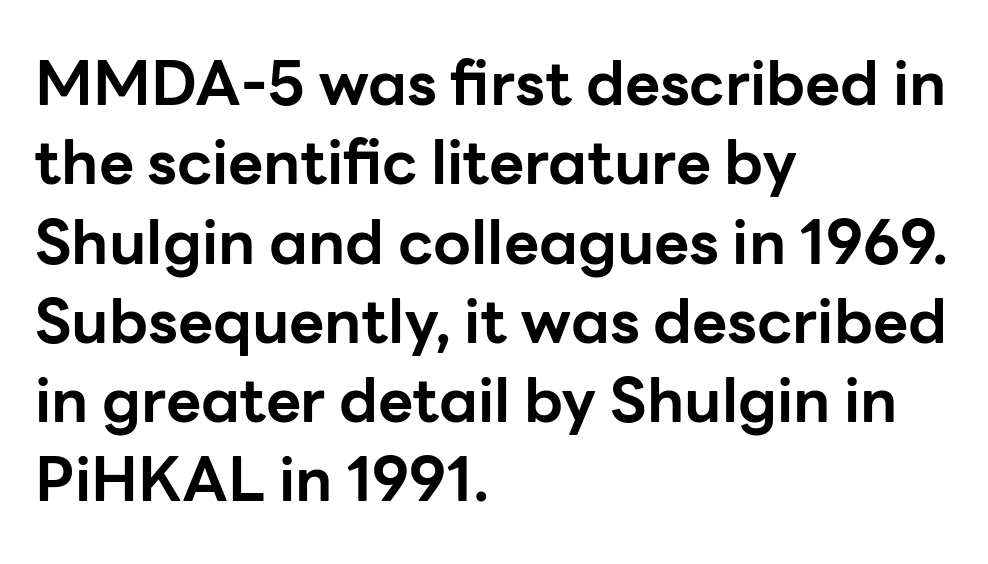
Q: Is the text bold? A: Yes.
Q: Is the text italic (slanted)? A: No, it is upright.
Q: Is the typeface a serif or a sans-serif typeface? A: Sans-serif.
Q: Is the text underlined? A: No.
Q: How is the paragraph aligned? A: Left-aligned.
Q: Is the spacing between letters normal or unusually wide? A: Normal.
Q: Is the spacing between lines tight, normal or loose? A: Normal.
Q: Width (condensed, normal, or wide)? A: Normal.
Q: Stroke contrast? A: Low.
Q: x-height? A: Medium.
Q: Monospaced? A: No.
